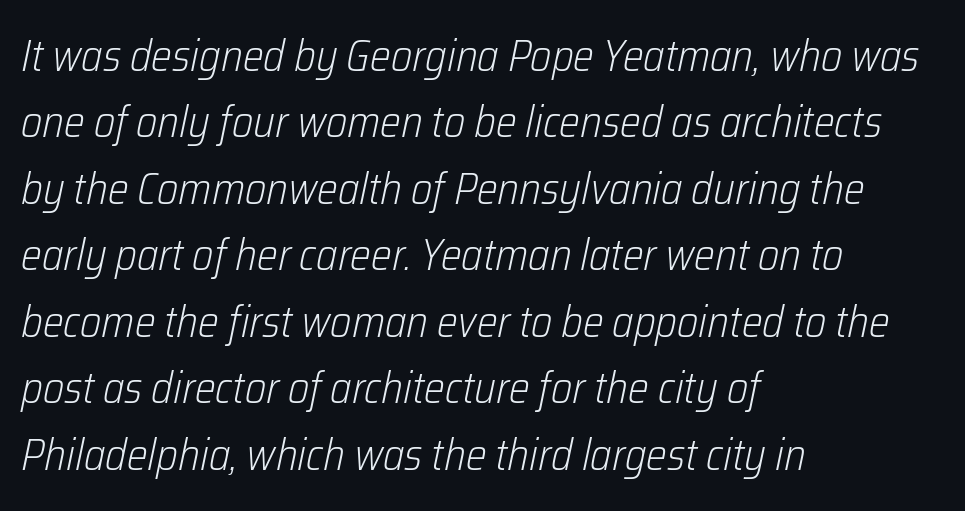
Compared with typical paragraphs, the rows here are spaced about the same. The font's italic variant was chosen for this text. Here the glyphs are tracked normally, forming tight word shapes. The rag falls on the right side of this text block.
